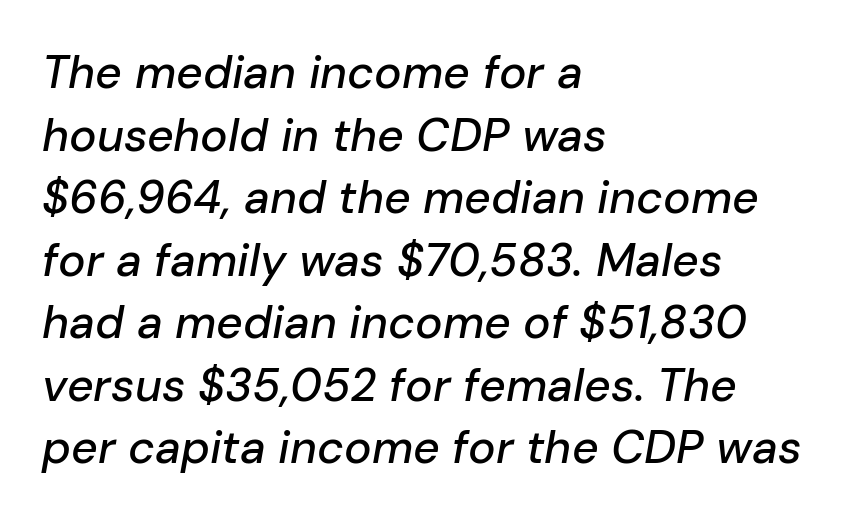
The text block is weighted toward the left margin, trailing off unevenly rightward. Nobody drew a line under any word here. Nobody touched the tracking dial on this one. Every character sits at an angle, as italics do.
